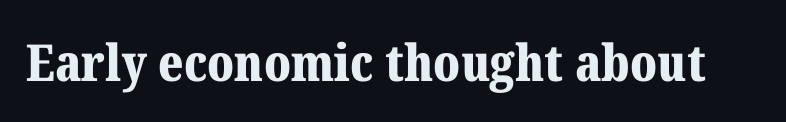
Upright lettering throughout. Tracking here is standard; glyphs follow each other at the usual distance. The space directly below the letters is spotless. Notice how thick the strokes are: this is what a full bold looks like. Classification — serif.
